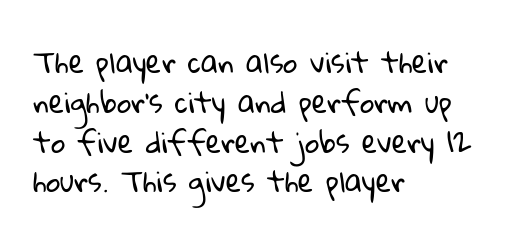
The rows are spaced the way most documents space them. The type is set solid horizontally, with unmodified tracking. No chunkiness to these letters — they're not bold. Note the varied advance widths — an 'i' is clearly narrower than an 'm'.
